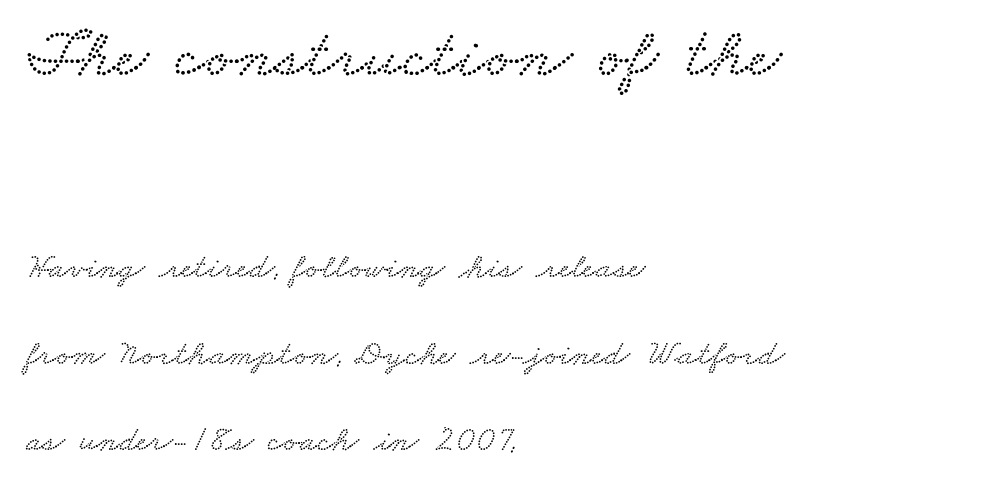
Is the lower block the larger one? No — the upper block carries the bigger type. The letters advance in unequal steps, a hallmark of proportional type. Horizontal bands of white between lines are thick stripes. Notice how the passage keeps a crisp vertical edge on the left only. Nobody touched the tracking dial on this one. The zone under the glyphs is completely vacant.
